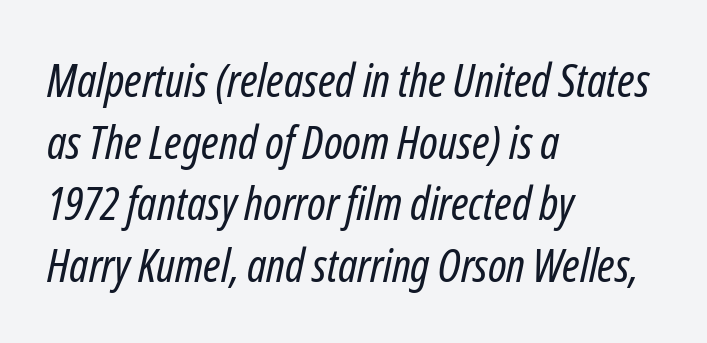
In CSS terms this would be text-align: left. An italicized treatment has been applied to the whole sample. You could call the tracking neutral — neither tight nor loose. How would I describe the line gaps? Plain and ordinary. Beneath every word, the page is bare. No heavy texture on the line: the type isn't bold.
